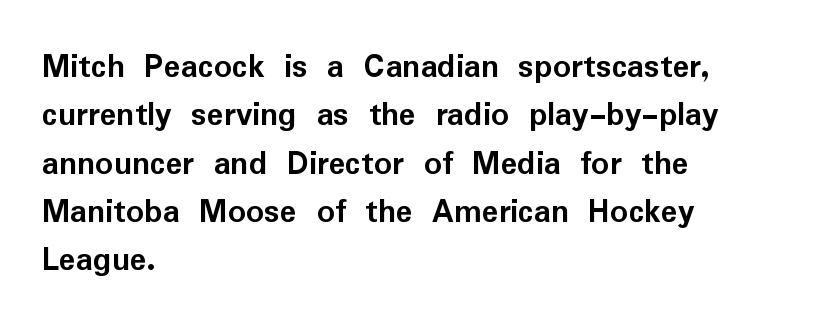
This rendering employs a face without finishing strokes, i.e., a sans-serif. Look at the tracking — it's just the regular setting, nothing added. These lines stack with their left ends in a neat column. Summary of weight: heavy, a full bold. Characters remain perfectly vertical along every line.
